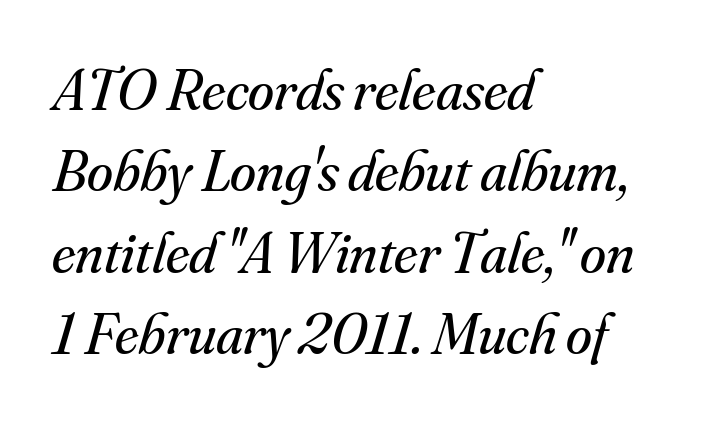
Q: Is the text bold? A: No.
Q: Is the text italic (slanted)? A: Yes, it leans right by about 16 degrees.
Q: Is the typeface a serif or a sans-serif typeface? A: Serif.
Q: Is the text underlined? A: No.
Q: How is the paragraph aligned? A: Left-aligned.
Q: Is the spacing between letters normal or unusually wide? A: Normal.
Q: Is the spacing between lines tight, normal or loose? A: Normal.
Q: Width (condensed, normal, or wide)? A: Normal.
Q: Stroke contrast? A: Medium.
Q: x-height? A: Small.
Q: Monospaced? A: No.
